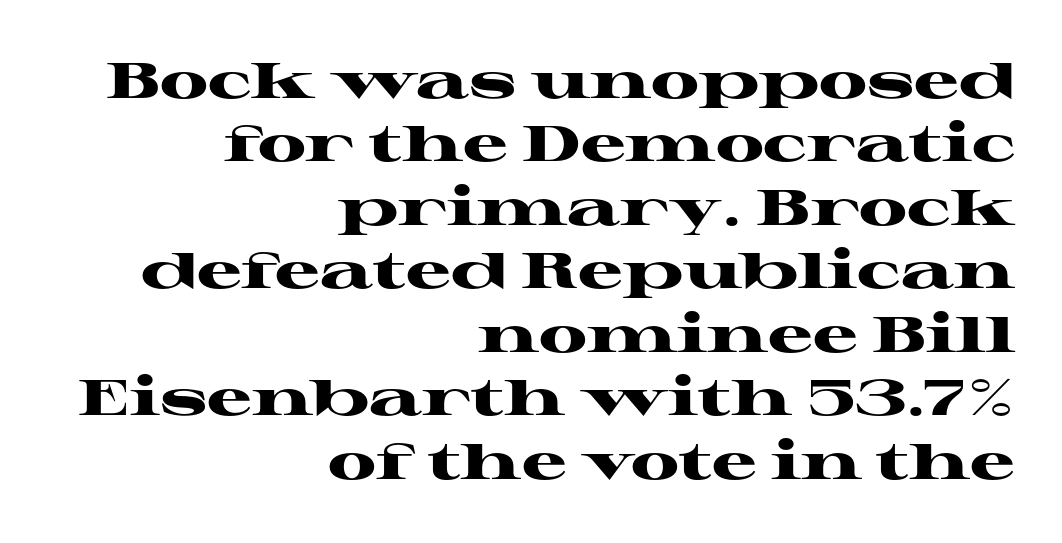
Q: Is the text bold? A: Yes.
Q: Is the text italic (slanted)? A: No, it is upright.
Q: Is the typeface a serif or a sans-serif typeface? A: Serif.
Q: Is the text underlined? A: No.
Q: How is the paragraph aligned? A: Right-aligned.
Q: Is the spacing between letters normal or unusually wide? A: Normal.
Q: Is the spacing between lines tight, normal or loose? A: Normal.
Q: Width (condensed, normal, or wide)? A: Wide.
Q: Stroke contrast? A: High.
Q: x-height? A: Medium.
Q: Monospaced? A: No.
